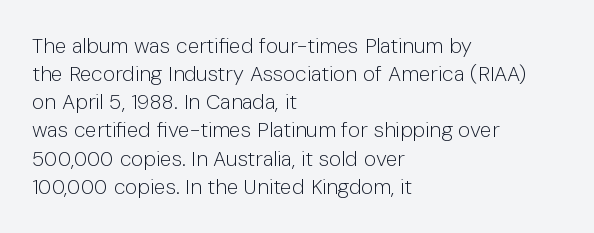
Q: Is the text bold? A: No.
Q: Is the text italic (slanted)? A: No, it is upright.
Q: Is the text underlined? A: No.
Q: How is the paragraph aligned? A: Left-aligned.
Q: Is the spacing between letters normal or unusually wide? A: Normal.
Q: Is the spacing between lines tight, normal or loose? A: Normal.
